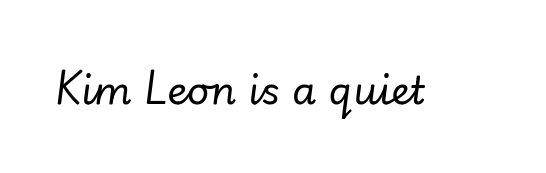
The image shows 39 px regular-weight type, italic (leaning right); set normal letter spacing, not underlined; low stroke contrast and a small x-height.
